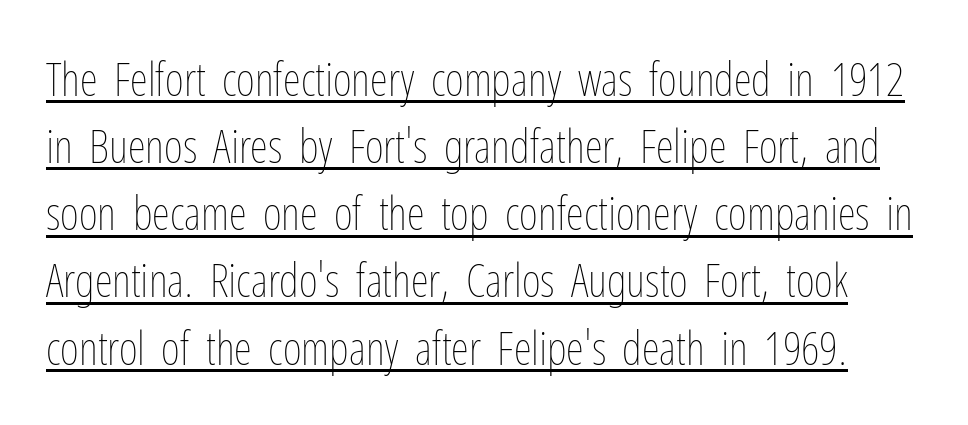
{"italic": "no", "bold": "no", "weight": "thin", "width": "condensed", "stroke_contrast": "low", "x_height": "medium", "monospaced": "no", "underline": "yes", "line_spacing": "normal", "line_spacing_ratio": 1.46, "letter_spacing": "normal", "letter_spacing_em": 0.0, "glyph_px": 46}
